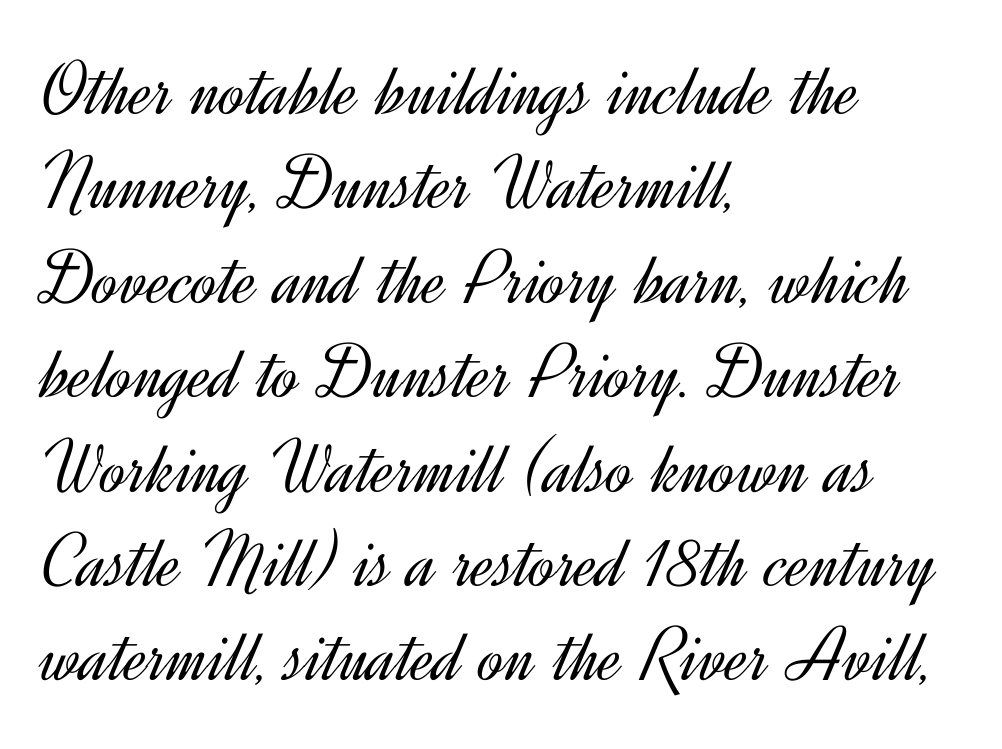
Serifs: no, the terminals of the letterforms are clean. Short note: letters normally spaced. Plain, unruled lines of type. A classic flush-left, rag-right setting is used for this passage.
